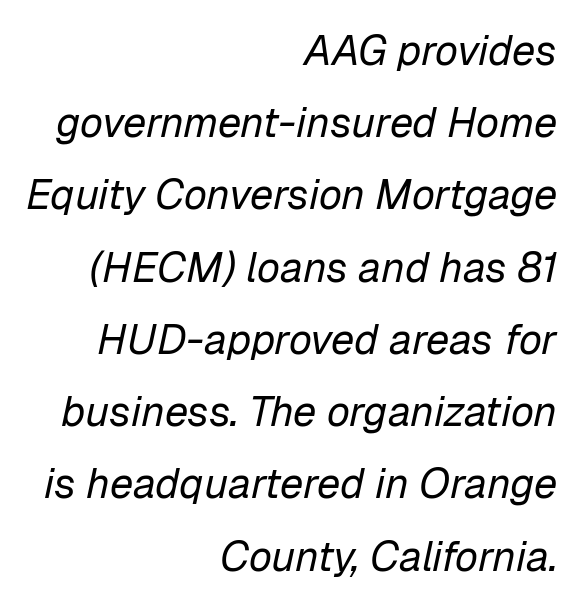
The image shows 42 px regular-weight type, italic (leaning right); set right-aligned, line spacing 1.72x, normal letter spacing, not underlined; low stroke contrast and a medium x-height.
